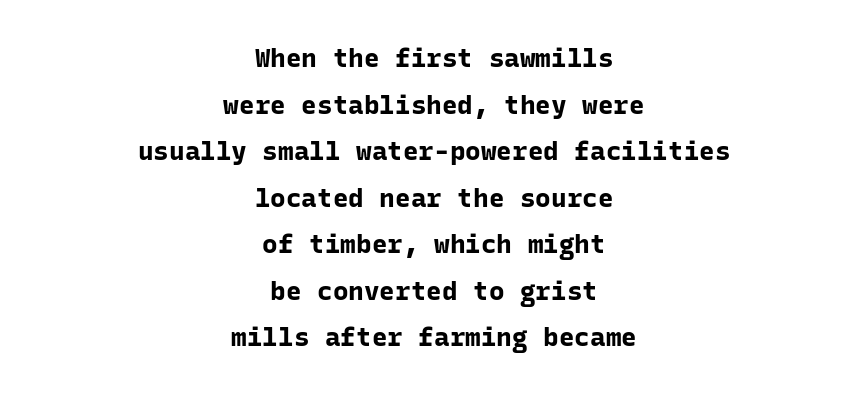
Q: Is the text bold? A: Yes.
Q: Is the text italic (slanted)? A: No, it is upright.
Q: Is the text underlined? A: No.
Q: How is the paragraph aligned? A: Centered.
Q: Is the spacing between letters normal or unusually wide? A: Normal.
